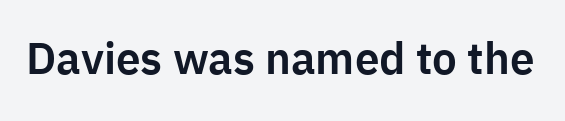
Q: Is the text italic (slanted)? A: No, it is upright.
Q: Is the typeface a serif or a sans-serif typeface? A: Sans-serif.
Q: Is the text underlined? A: No.
Q: Is the spacing between letters normal or unusually wide? A: Normal.
Q: Width (condensed, normal, or wide)? A: Normal.
Q: Stroke contrast? A: Low.
Q: x-height? A: Medium.
Q: Monospaced? A: No.
